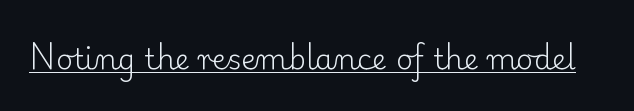
Q: Is the text bold? A: No.
Q: Is the text italic (slanted)? A: No, it is upright.
Q: Is the text underlined? A: Yes.
Q: Is the spacing between letters normal or unusually wide? A: Normal.
Q: Width (condensed, normal, or wide)? A: Normal.
Q: Stroke contrast? A: Low.
Q: x-height? A: Small.
Q: Monospaced? A: No.
